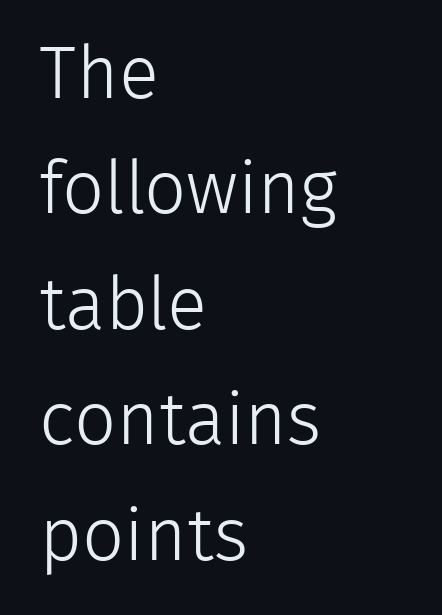
{"serif": "no", "italic": "no", "bold": "no", "weight": "light", "width": "normal", "stroke_contrast": "low", "x_height": "medium", "monospaced": "no", "underline": "no", "align": "left", "line_spacing": "normal", "line_spacing_ratio": 1.56, "letter_spacing": "normal", "letter_spacing_em": 0.0, "glyph_px": 74}
